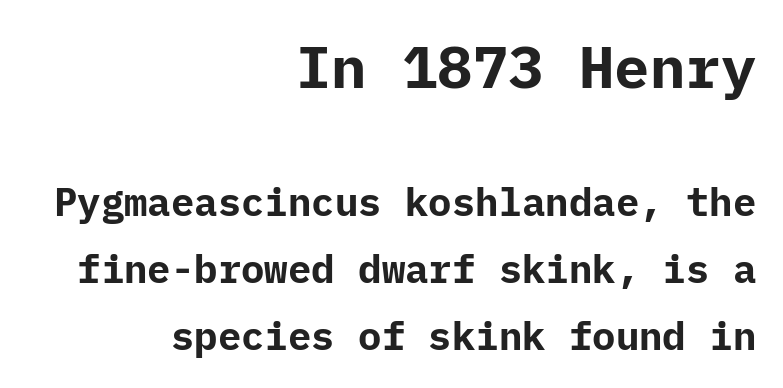
The image shows 59 px bold sans-serif type, upright; set right-aligned, line spacing 1.72x, normal letter spacing, not underlined; the first (top) block is 1.51x larger; low stroke contrast and a medium x-height.
